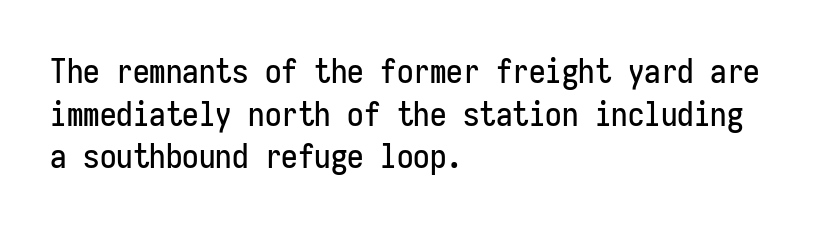
Descender tails drop into unmarked territory. Serifs: no, the terminals of the letterforms are clean. Whoever set this chose a conventional vertical rhythm. Line starts are locked; line ends wander. Italic: no, the glyphs are upright roman.
